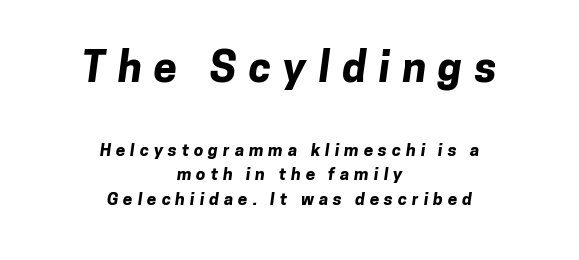
Quick note: interline space is typical. The paragraph has two soft edges and a firm central axis. Just letters on the line, the space beneath them empty. Here the first block reads like a headline and the second like body copy.
